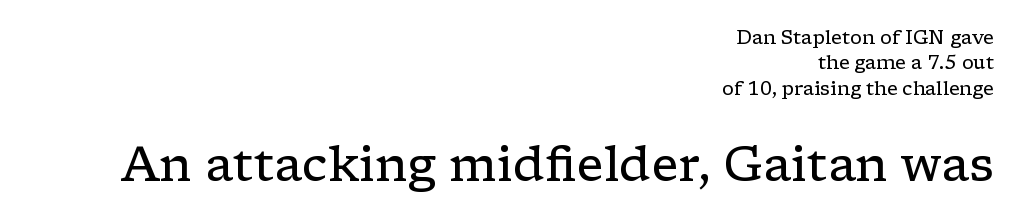
The image shows 48 px regular-weight, wide serif type, upright; set right-aligned, normal line spacing (1.34x), normal letter spacing, not underlined; the second (bottom) block is 2.53x larger; low stroke contrast and a medium x-height.
